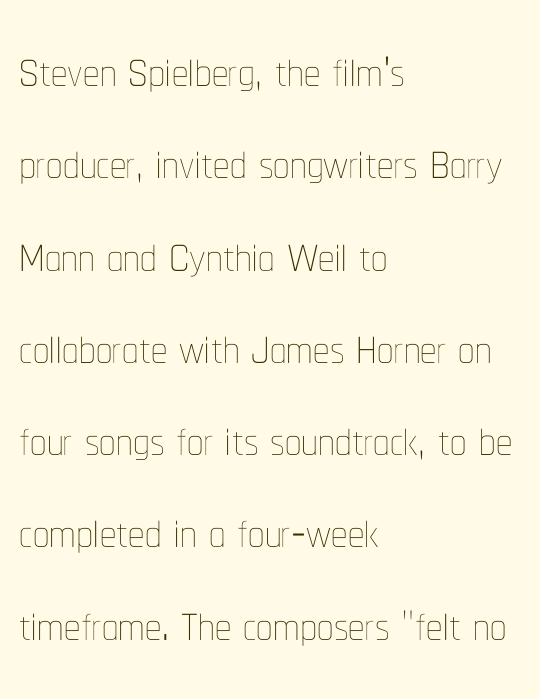
The image shows 65 px thin, condensed type, upright; set left-aligned, normal line spacing (1.42x), normal letter spacing, not underlined; low stroke contrast and a medium x-height.
